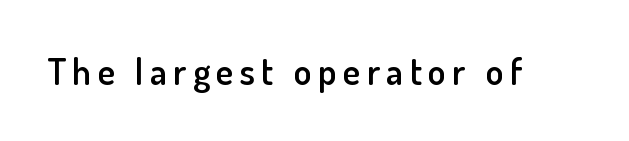
{"serif": "no", "italic": "no", "bold": "semi", "weight": "semibold", "width": "normal", "stroke_contrast": "low", "x_height": "small", "monospaced": "no", "underline": "no", "glyph_px": 37}
